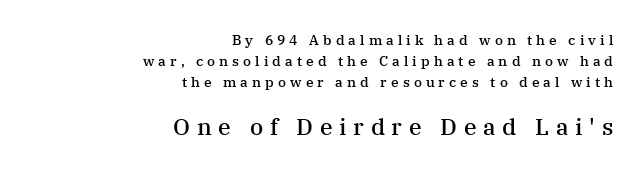
{"italic": "no", "bold": "semi", "underline": "no", "align": "right", "line_spacing": "normal", "line_spacing_ratio": 1.49, "letter_spacing": "wide", "letter_spacing_em": 0.29, "larger_block": "second", "size_ratio": 1.64, "glyph_px": 23}
